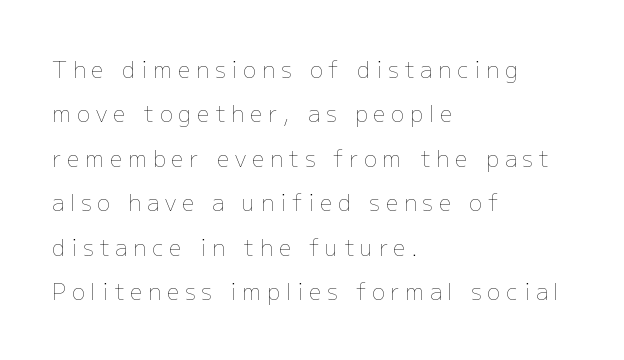
{"italic": "no", "bold": "no", "underline": "no", "align": "left", "line_spacing": "loose", "line_spacing_ratio": 2.02, "letter_spacing": "wide", "letter_spacing_em": 0.27, "glyph_px": 22}
